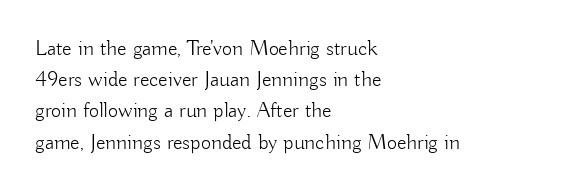
The image shows 22 px text type, upright; set left-aligned, normal line spacing (1.42x), normal letter spacing, not underlined.
